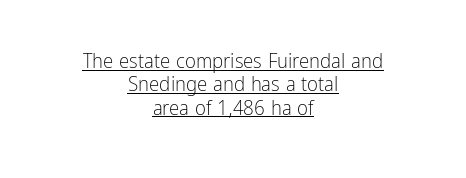
{"italic": "no", "bold": "no", "underline": "yes", "align": "center", "line_spacing": "tight", "line_spacing_ratio": 1.11, "letter_spacing": "normal", "letter_spacing_em": 0.0, "glyph_px": 21}
